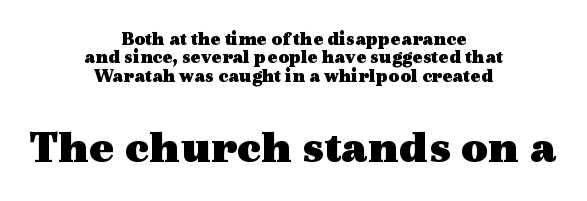
Note: serifs present on the glyphs. There is no visible air inserted between adjacent glyphs. Think of a printed novel: that variable character pitch is what you see here. Typeset on center — no edge is straight.
